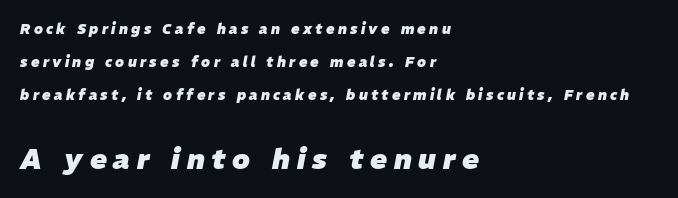
The image shows 28 px heavy type, italic (leaning right); set left-aligned, loose line spacing (2.35x), unusually wide letter spacing (+0.24 em), not underlined; the second (bottom) block is 2.0x larger; low stroke contrast and a medium x-height.
